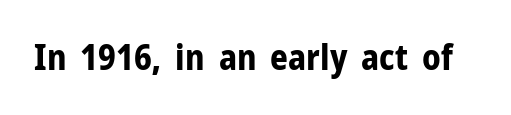
The image shows 35 px bold sans-serif type, upright; set normal letter spacing, not underlined; low stroke contrast and a medium x-height.
